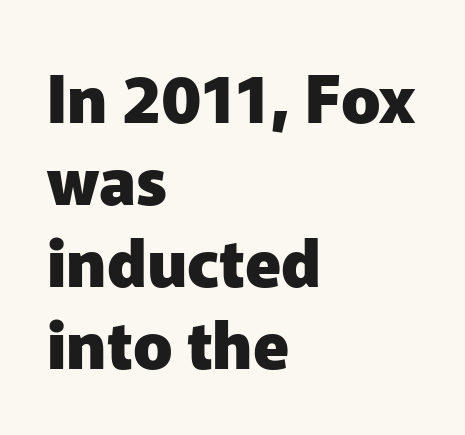
The space directly below the letters is spotless. Regular leading. Note: no serifs on the glyphs. The font is running at its bold setting. Left-aligned paragraph, ragged on the right. Designer's note — italics off, roman on.
